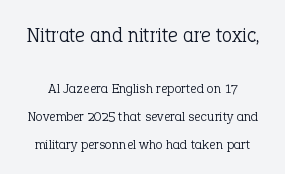
{"italic": "no", "bold": "no", "underline": "no", "line_spacing": "loose", "line_spacing_ratio": 1.98, "letter_spacing": "normal", "letter_spacing_em": 0.0, "larger_block": "first", "size_ratio": 1.5, "glyph_px": 21}
